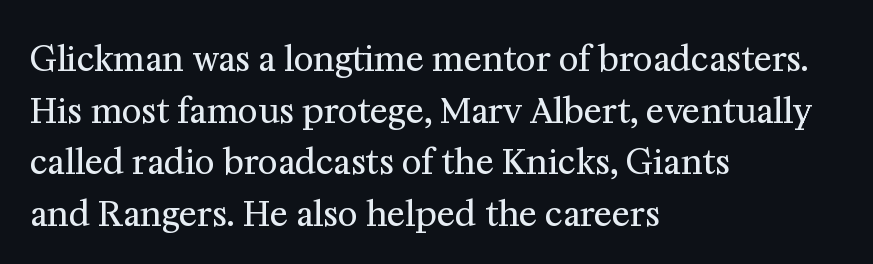
The image shows 34 px regular-weight serif type, upright; set left-aligned, normal line spacing (1.52x), normal letter spacing, not underlined; medium stroke contrast and a medium x-height.
